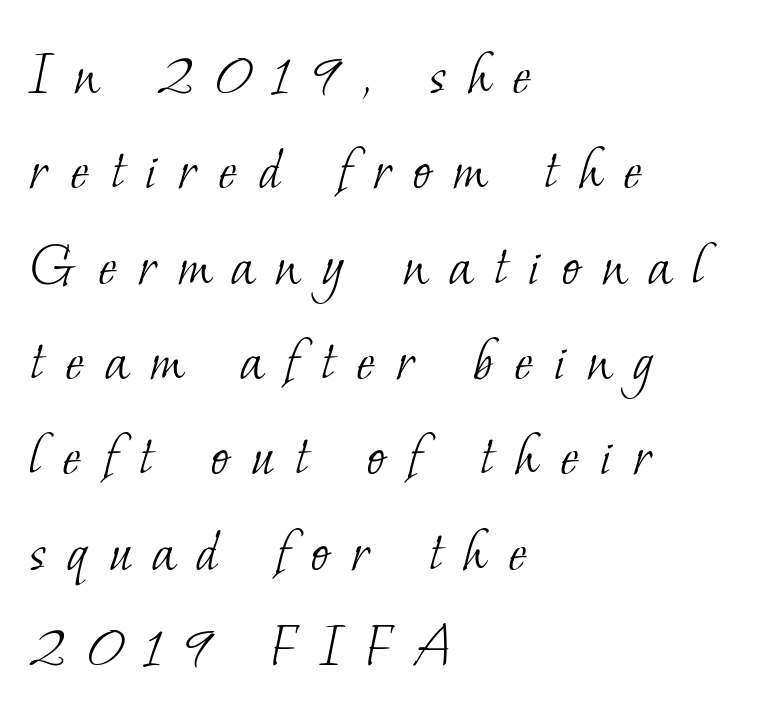
Tracking value appears strongly positive — letters spread wide. Leftover space on each line is placed entirely after the last word. The string is rendered with underlining switched off. Here the designer chose a conventional face with non-uniform glyph widths. The passage shown stacks its lines at a standard gap. The font is comparable to plain body text, perhaps lighter.
